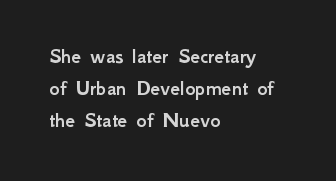
Q: Is the text italic (slanted)? A: No, it is upright.
Q: Is the text underlined? A: No.
Q: How is the paragraph aligned? A: Left-aligned.
Q: Is the spacing between letters normal or unusually wide? A: Normal.
Q: Is the spacing between lines tight, normal or loose? A: Normal.
